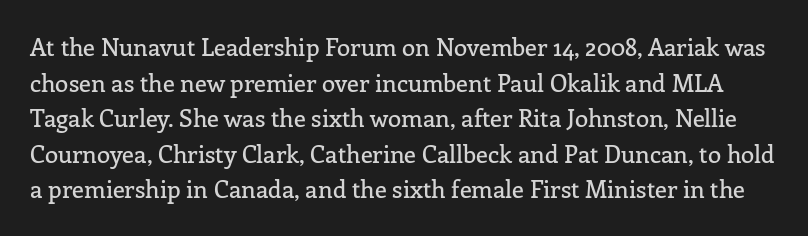
The image shows 24 px text type, upright; set normal line spacing (1.48x), normal letter spacing, not underlined.
